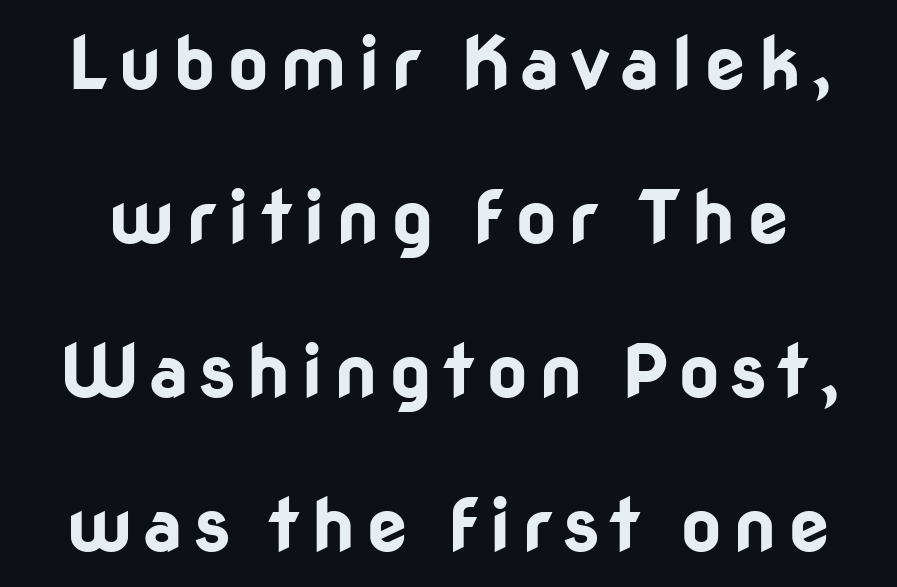
Q: Is the text bold? A: Yes.
Q: Is the text italic (slanted)? A: No, it is upright.
Q: Is the typeface a serif or a sans-serif typeface? A: Sans-serif.
Q: Is the text underlined? A: No.
Q: Is the spacing between lines tight, normal or loose? A: Loose.
Q: Width (condensed, normal, or wide)? A: Normal.
Q: Stroke contrast? A: Low.
Q: x-height? A: Medium.
Q: Monospaced? A: No.
